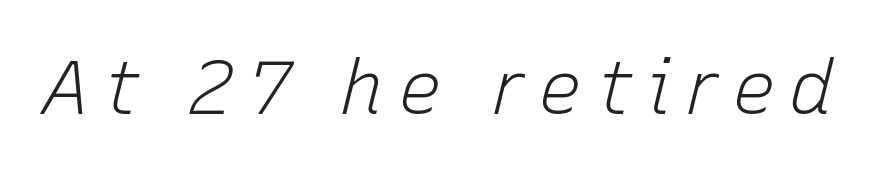
The image shows 74 px light type, italic (leaning right); set not underlined; low stroke contrast and a medium x-height.
